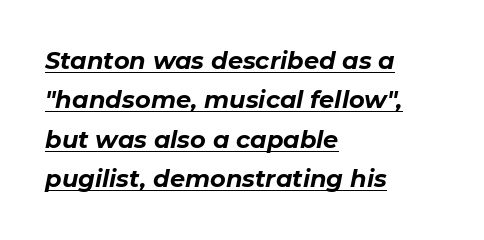
The string is rendered with underlining switched on. Words appear dense and cohesive because spacing is normal. If you drew a line through each stem, it would be angled. What weight is shown? A full bold with thick strokes.
